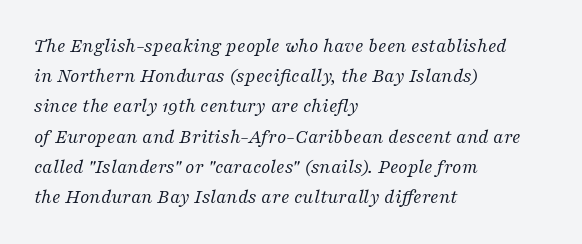
Notice how descenders clear the ascenders below comfortably — that's standard leading. Stem width sits at or under what a default text font uses. Only glyphs here, with clear space below each row. Caption: standard tracking, unaltered.
